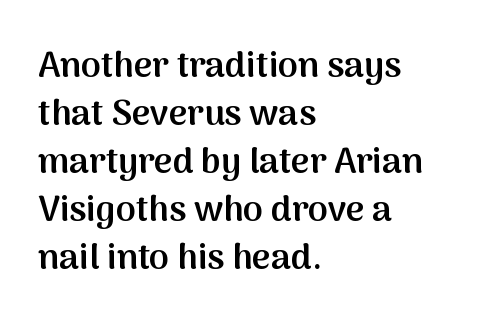
{"serif": "no", "italic": "no", "bold": "semi", "weight": "semibold", "width": "normal", "stroke_contrast": "medium", "x_height": "medium", "monospaced": "no", "underline": "no", "align": "left", "line_spacing": "normal", "line_spacing_ratio": 1.33, "letter_spacing": "normal", "letter_spacing_em": 0.0, "glyph_px": 36}
